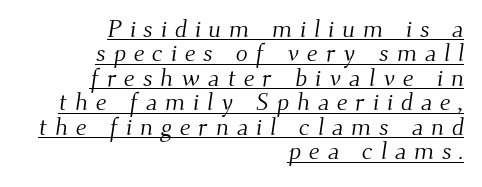
{"bold": "no", "underline": "yes", "align": "right", "line_spacing": "tight", "line_spacing_ratio": 0.98, "letter_spacing": "wide", "letter_spacing_em": 0.31, "glyph_px": 25}
